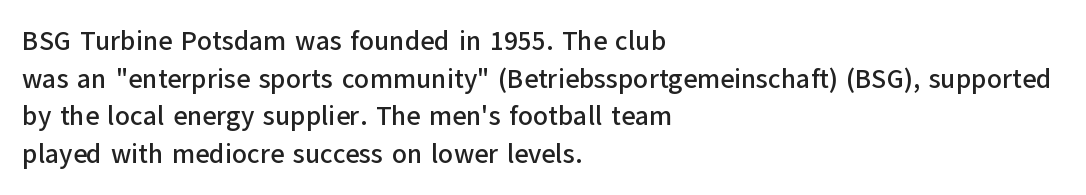
The image shows 27 px text type, upright; set left-aligned, normal line spacing (1.39x), normal letter spacing, not underlined.
